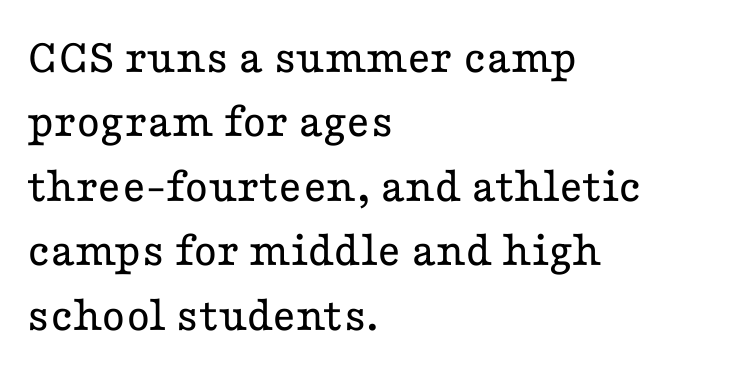
The image shows 50 px regular-weight, wide serif type, upright; set left-aligned, normal line spacing (1.29x), normal letter spacing, not underlined; low stroke contrast and a medium x-height.
